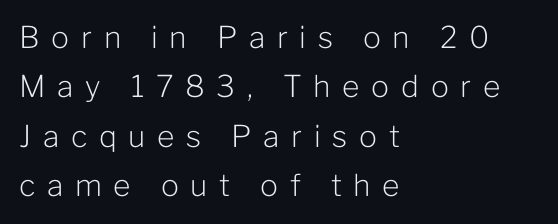
Q: Is the text bold? A: No.
Q: Is the text italic (slanted)? A: No, it is upright.
Q: Is the typeface a serif or a sans-serif typeface? A: Sans-serif.
Q: Is the text underlined? A: No.
Q: How is the paragraph aligned? A: Left-aligned.
Q: Is the spacing between letters normal or unusually wide? A: Unusually wide.
Q: Is the spacing between lines tight, normal or loose? A: Normal.
Q: Width (condensed, normal, or wide)? A: Normal.
Q: Stroke contrast? A: Low.
Q: x-height? A: Medium.
Q: Monospaced? A: No.
